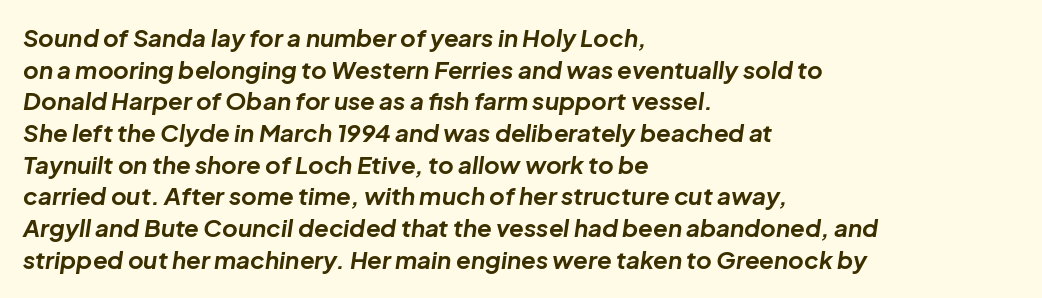
The image shows 24 px bold type, italic (leaning right); set left-aligned, normal line spacing (1.32x), normal letter spacing, not underlined.
